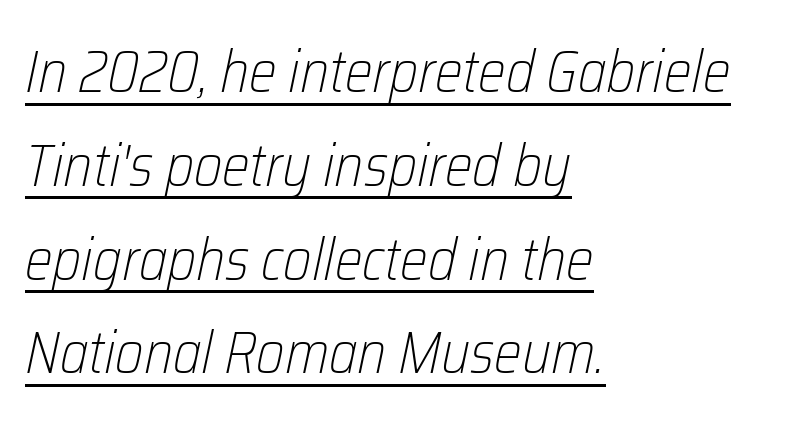
Here the glyphs are tracked normally, forming tight word shapes. Slant detected: the letters are inclined. Proportional: the letters do not fall into vertical columns. Vertical spacing — default.
